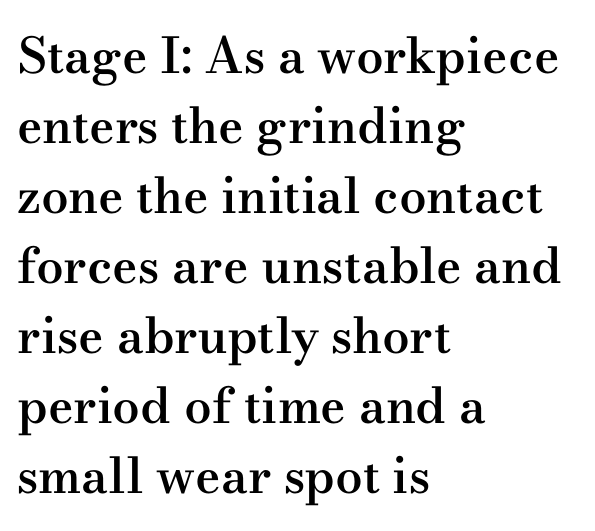
Q: Is the text bold? A: Semi-bold.
Q: Is the text italic (slanted)? A: No, it is upright.
Q: Is the typeface a serif or a sans-serif typeface? A: Serif.
Q: Is the text underlined? A: No.
Q: How is the paragraph aligned? A: Left-aligned.
Q: Is the spacing between letters normal or unusually wide? A: Normal.
Q: Is the spacing between lines tight, normal or loose? A: Normal.
Q: Width (condensed, normal, or wide)? A: Wide.
Q: Stroke contrast? A: Medium.
Q: x-height? A: Small.
Q: Monospaced? A: No.
